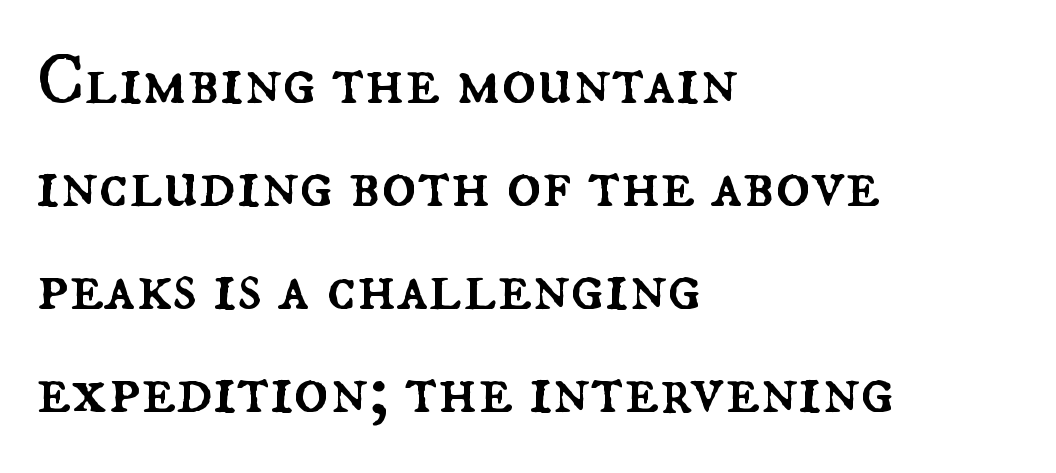
Characters remain perfectly vertical along every line. Think standard paragraph weight, or any step lighter than that. Regarding leading, the lines here are spaced in the standard way. How are the letters spaced? Ordinarily, with no added tracking.
